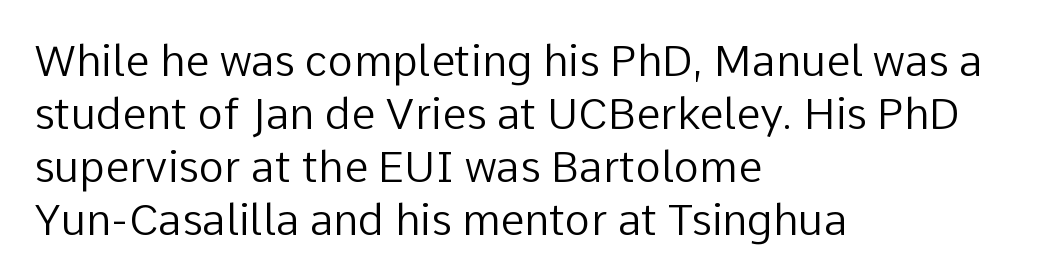
The image shows 43 px regular-weight sans-serif type, upright; set left-aligned, line spacing 1.23x, normal letter spacing, not underlined; low stroke contrast and a medium x-height.
